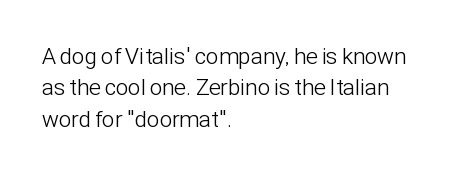
Q: Is the text bold? A: No.
Q: Is the text italic (slanted)? A: No, it is upright.
Q: Is the text underlined? A: No.
Q: How is the paragraph aligned? A: Left-aligned.
Q: Is the spacing between letters normal or unusually wide? A: Normal.
Q: Is the spacing between lines tight, normal or loose? A: Normal.
